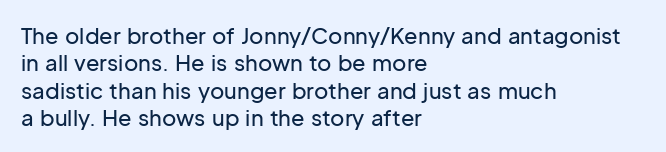
{"italic": "no", "underline": "no", "align": "left", "line_spacing_ratio": 1.24, "letter_spacing": "normal", "letter_spacing_em": 0.0, "glyph_px": 22}
